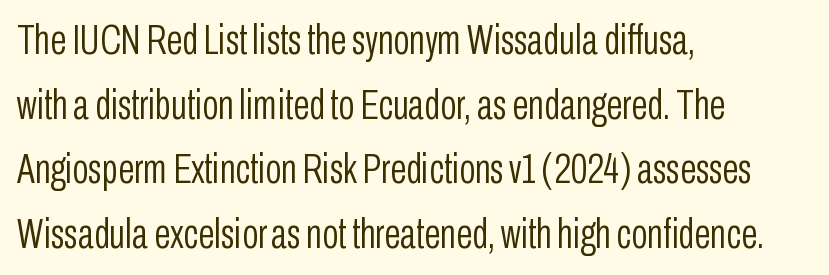
{"serif": "no", "italic": "no", "bold": "no", "weight": "light", "width": "condensed", "stroke_contrast": "low", "x_height": "medium", "monospaced": "no", "underline": "no", "align": "left", "line_spacing": "normal", "line_spacing_ratio": 1.54, "letter_spacing": "normal", "letter_spacing_em": 0.0, "glyph_px": 42}
